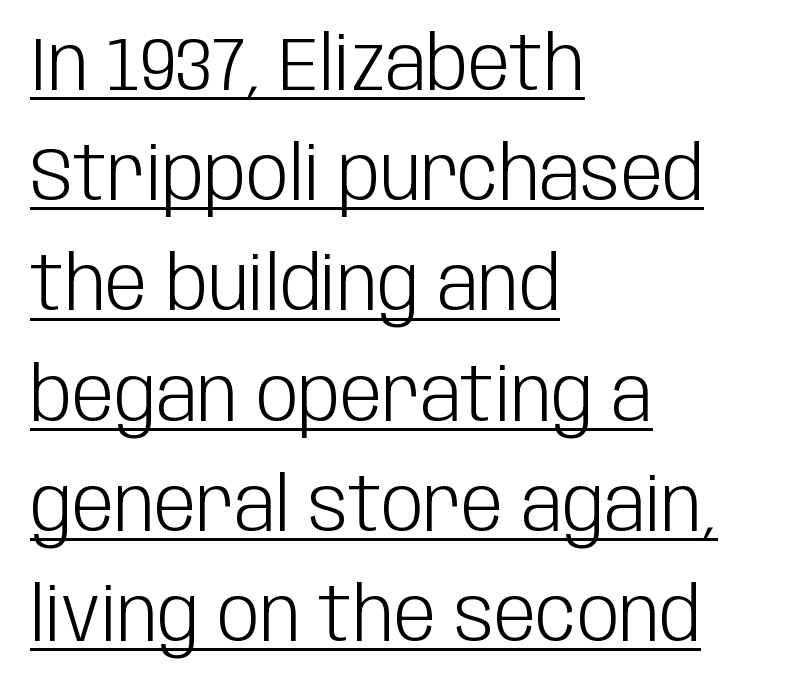
Q: Is the text bold? A: No.
Q: Is the text italic (slanted)? A: No, it is upright.
Q: Is the typeface a serif or a sans-serif typeface? A: Sans-serif.
Q: Is the text underlined? A: Yes.
Q: How is the paragraph aligned? A: Left-aligned.
Q: Is the spacing between letters normal or unusually wide? A: Normal.
Q: Is the spacing between lines tight, normal or loose? A: Normal.
Q: Width (condensed, normal, or wide)? A: Condensed.
Q: Stroke contrast? A: Low.
Q: x-height? A: Large.
Q: Monospaced? A: No.
